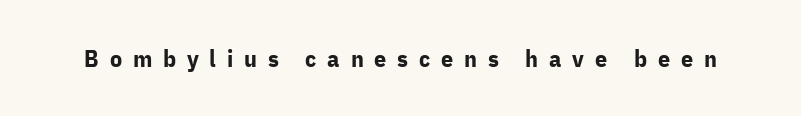
Q: Is the text bold? A: Yes.
Q: Is the text italic (slanted)? A: No, it is upright.
Q: Is the text underlined? A: No.
Q: Is the spacing between letters normal or unusually wide? A: Unusually wide.
